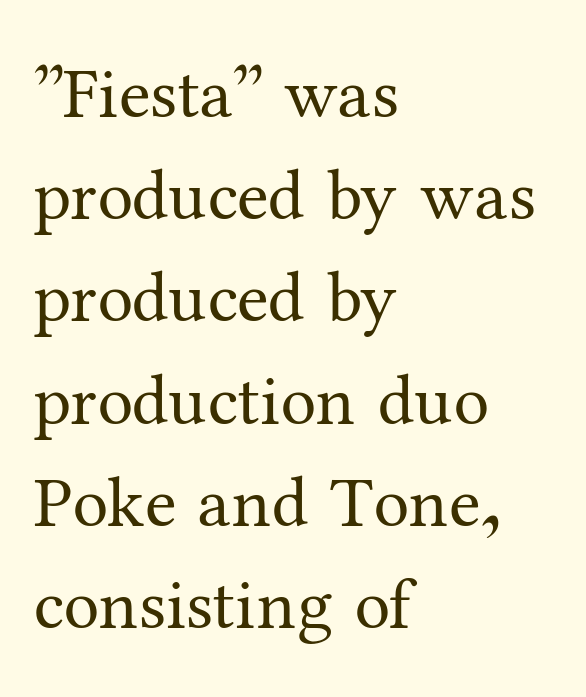
{"serif": "yes", "italic": "no", "bold": "no", "weight": "regular", "width": "normal", "stroke_contrast": "medium", "x_height": "medium", "monospaced": "no", "underline": "no", "align": "left", "line_spacing": "normal", "line_spacing_ratio": 1.42, "letter_spacing": "normal", "letter_spacing_em": 0.0, "glyph_px": 72}
